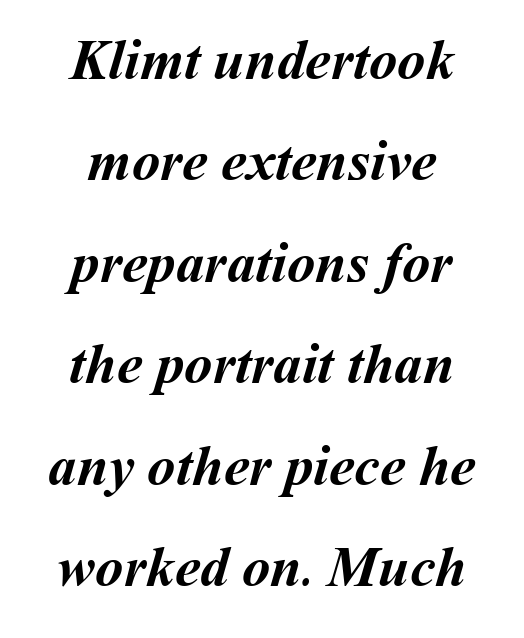
The image shows 57 px semibold type; set centered, line spacing 1.78x, normal letter spacing, not underlined; medium stroke contrast and a medium x-height.
